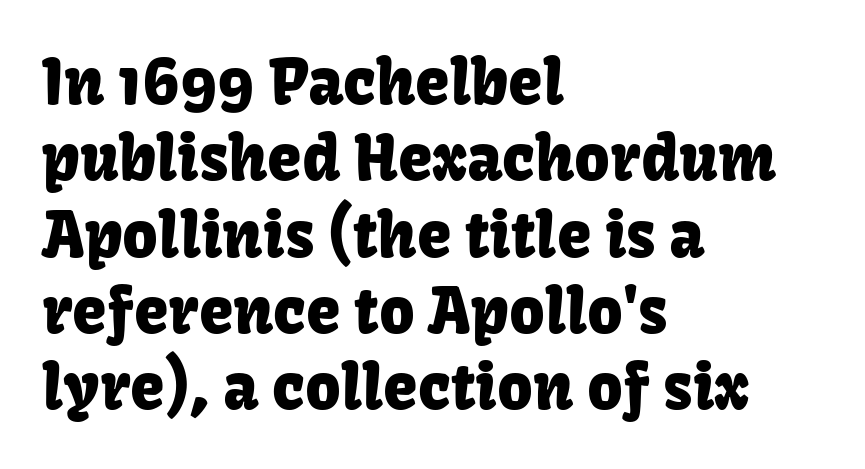
{"serif": "no", "italic": "no", "width": "normal", "stroke_contrast": "low", "x_height": "medium", "monospaced": "no", "underline": "no", "align": "left", "line_spacing_ratio": 1.23, "letter_spacing": "normal", "letter_spacing_em": 0.0, "glyph_px": 62}
